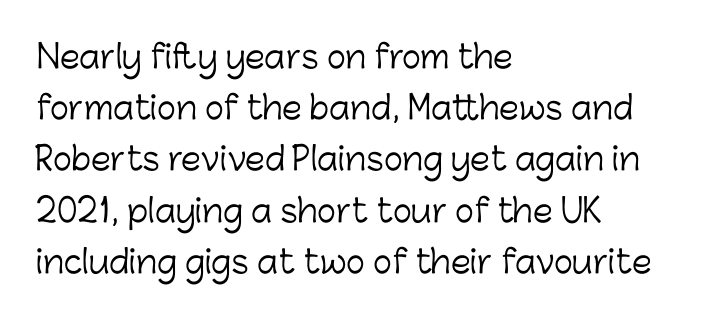
{"serif": "no", "italic": "no", "bold": "no", "weight": "light", "width": "normal", "stroke_contrast": "low", "x_height": "medium", "monospaced": "no", "underline": "no", "align": "left", "line_spacing": "normal", "line_spacing_ratio": 1.6, "letter_spacing": "normal", "letter_spacing_em": 0.0, "glyph_px": 32}
